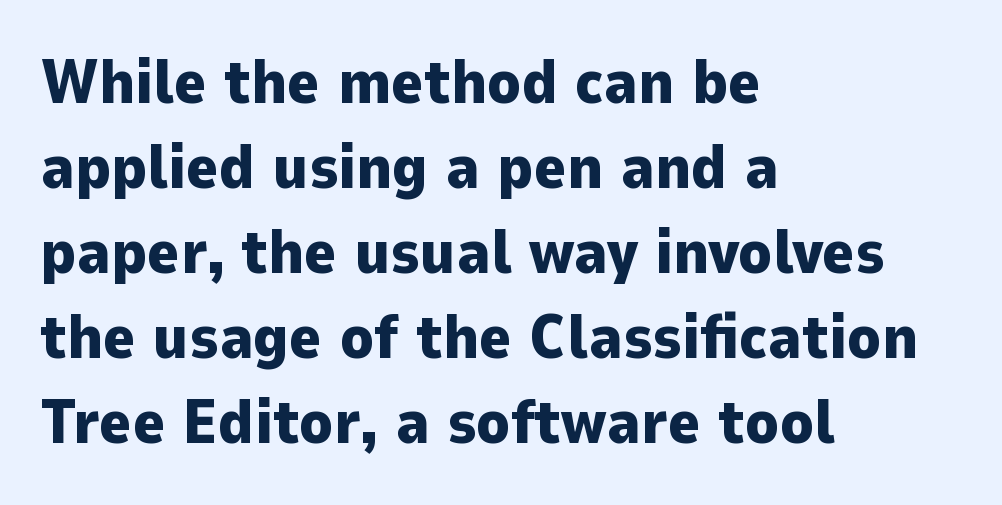
Q: Is the text bold? A: Yes.
Q: Is the text italic (slanted)? A: No, it is upright.
Q: Is the typeface a serif or a sans-serif typeface? A: Sans-serif.
Q: Is the text underlined? A: No.
Q: How is the paragraph aligned? A: Left-aligned.
Q: Is the spacing between letters normal or unusually wide? A: Normal.
Q: Is the spacing between lines tight, normal or loose? A: Normal.
Q: Width (condensed, normal, or wide)? A: Normal.
Q: Stroke contrast? A: Low.
Q: x-height? A: Medium.
Q: Monospaced? A: No.
